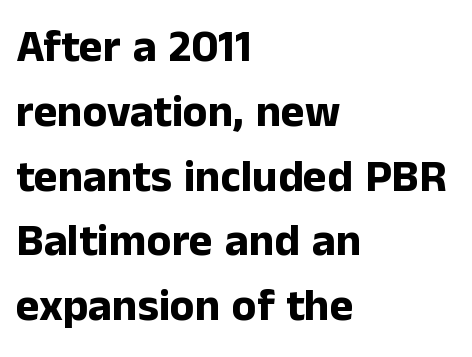
Type style note: lacks serifs. How heavy is the stroke? Heavy — this is a bold. Quick note: interline space is typical. The face used here is proportionally spaced, like ordinary book or web type. The strip under each line holds only bare page.
